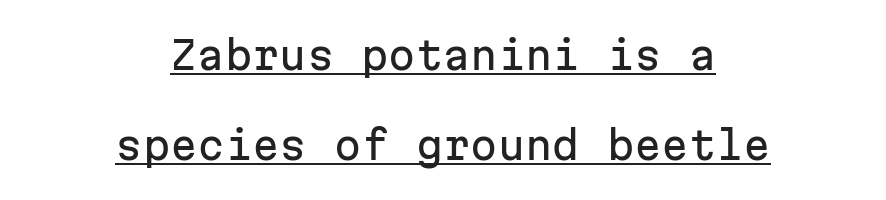
Q: Is the text italic (slanted)? A: No, it is upright.
Q: Is the typeface a serif or a sans-serif typeface? A: Sans-serif.
Q: Is the text underlined? A: Yes.
Q: How is the paragraph aligned? A: Centered.
Q: Is the spacing between letters normal or unusually wide? A: Normal.
Q: Is the spacing between lines tight, normal or loose? A: Loose.
Q: Width (condensed, normal, or wide)? A: Normal.
Q: Stroke contrast? A: Low.
Q: x-height? A: Medium.
Q: Monospaced? A: Yes.
